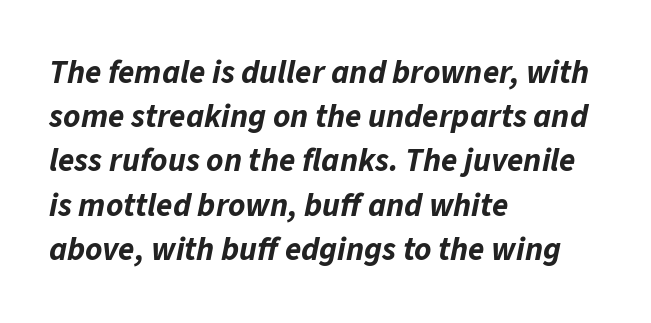
Q: Is the text bold? A: Yes.
Q: Is the text italic (slanted)? A: Yes, it leans right by about 11 degrees.
Q: Is the text underlined? A: No.
Q: How is the paragraph aligned? A: Left-aligned.
Q: Is the spacing between letters normal or unusually wide? A: Normal.
Q: Is the spacing between lines tight, normal or loose? A: Normal.
Q: Width (condensed, normal, or wide)? A: Normal.
Q: Stroke contrast? A: Low.
Q: x-height? A: Medium.
Q: Monospaced? A: No.
